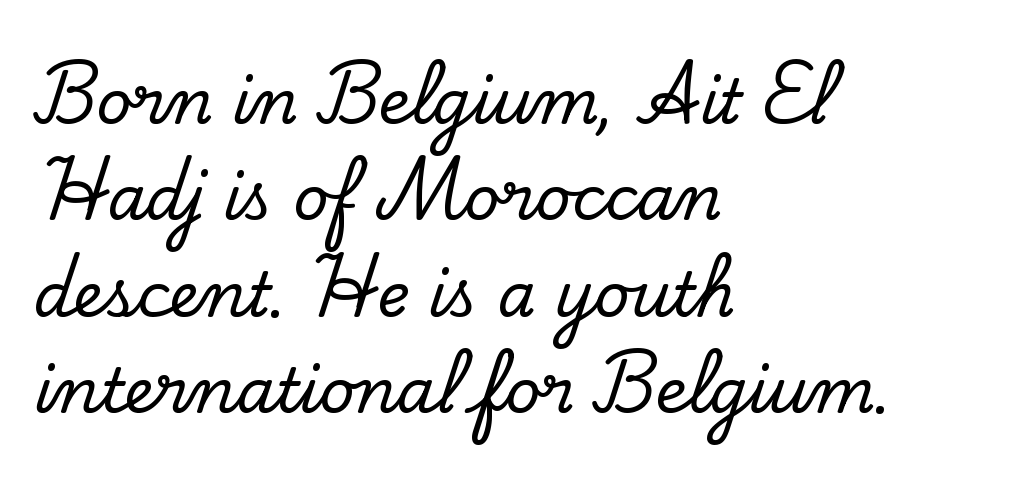
The image shows 61 px serif type; set left-aligned, normal line spacing (1.58x), normal letter spacing, not underlined; low stroke contrast and a small x-height.
